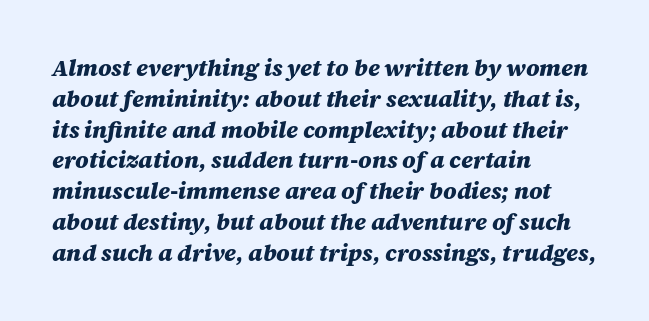
{"italic": "yes", "lean": "right", "slant_degrees": 12, "bold": "yes", "underline": "no", "align": "left", "line_spacing": "normal", "line_spacing_ratio": 1.34, "letter_spacing": "normal", "letter_spacing_em": 0.0, "glyph_px": 23}
